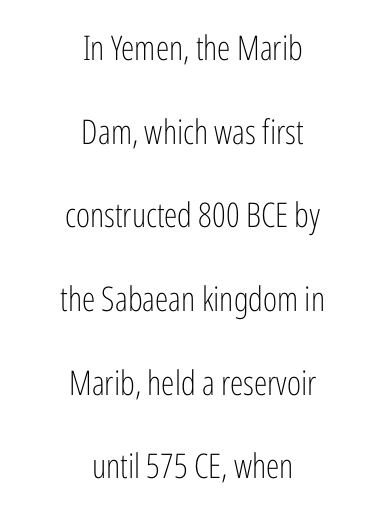
The image shows 34 px light, condensed sans-serif type, upright; set centered, loose line spacing (2.46x), normal letter spacing, not underlined; low stroke contrast and a medium x-height.
